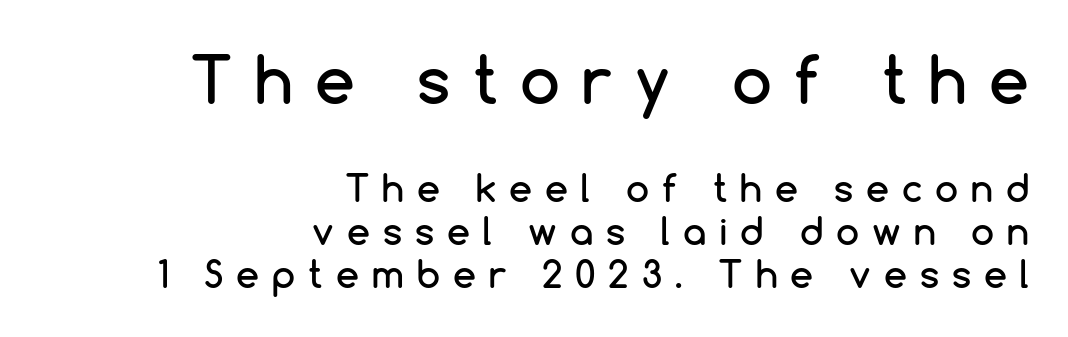
Compared with typical body copy, the letter spacing here is much looser. Reading down the block, your eye finds every line finishing at a fixed right position. Block one is the big one; block two sits smaller underneath. Glance below the letters and you will spot only blank space. The lettering holds an erect, upright posture throughout. Think of a printed novel: that variable character pitch is what you see here.
